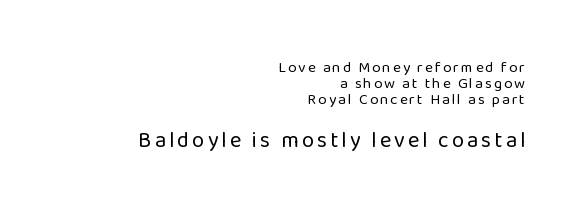
Q: Is the text bold? A: No.
Q: Is the text italic (slanted)? A: No, it is upright.
Q: Is the text underlined? A: No.
Q: How is the paragraph aligned? A: Right-aligned.
Q: Is the spacing between lines tight, normal or loose? A: Tight.
Q: Which block of text is set in a larger size, the first (top) or the second (bottom)? A: The second (bottom) one.
